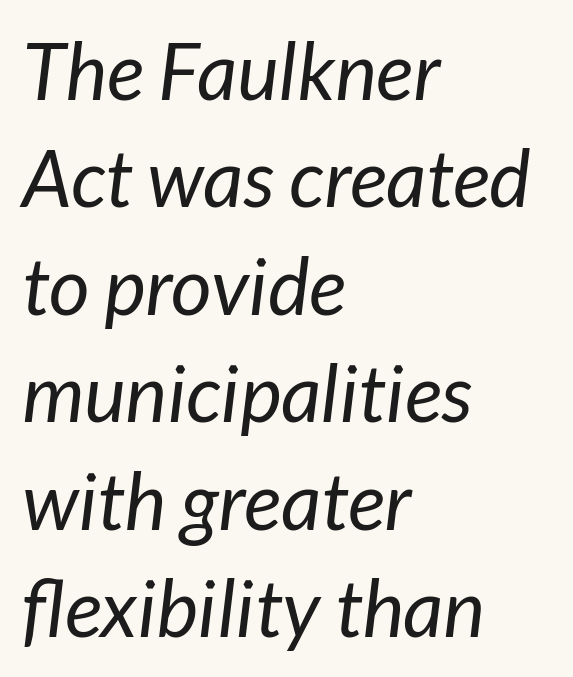
Note the varied advance widths — an 'i' is clearly narrower than an 'm'. This is oblique type, the kind used for emphasis or titles. How are the letters spaced? Ordinarily, with no added tracking. Clear beneath every line of the passage.
